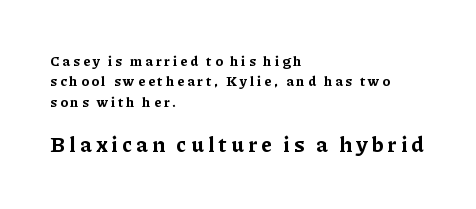
{"italic": "no", "bold": "yes", "underline": "no", "align": "left", "line_spacing": "normal", "line_spacing_ratio": 1.45, "letter_spacing": "wide", "letter_spacing_em": 0.2, "larger_block": "second", "size_ratio": 1.5, "glyph_px": 21}
